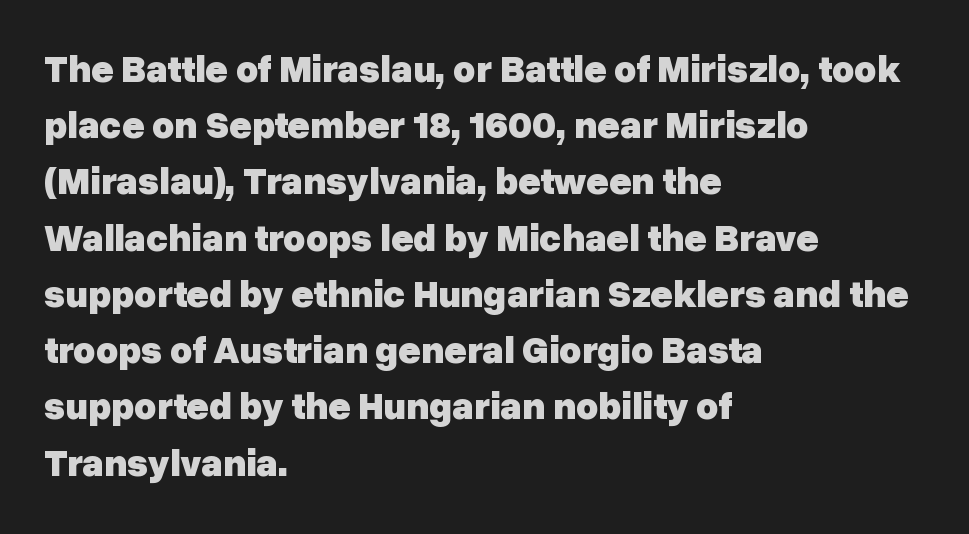
The image shows 38 px heavy sans-serif type, upright; set left-aligned, normal line spacing (1.48x), normal letter spacing, not underlined; low stroke contrast and a medium x-height.
